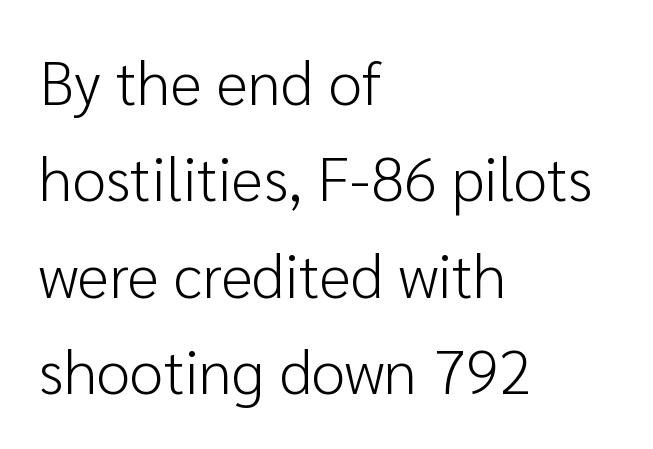
{"serif": "no", "italic": "no", "bold": "no", "weight": "light", "width": "normal", "stroke_contrast": "low", "x_height": "medium", "monospaced": "no", "underline": "no", "align": "left", "line_spacing": "normal", "line_spacing_ratio": 1.58, "letter_spacing": "normal", "letter_spacing_em": 0.0, "glyph_px": 61}
